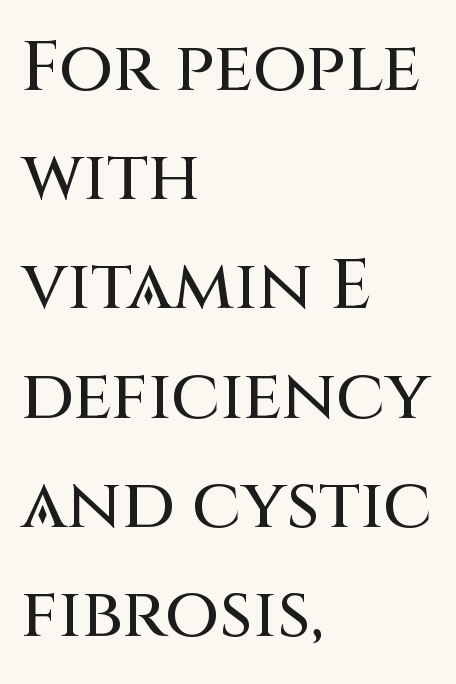
Q: Is the text italic (slanted)? A: No, it is upright.
Q: Is the typeface a serif or a sans-serif typeface? A: Sans-serif.
Q: Is the text underlined? A: No.
Q: How is the paragraph aligned? A: Left-aligned.
Q: Is the spacing between letters normal or unusually wide? A: Normal.
Q: Is the spacing between lines tight, normal or loose? A: Normal.
Q: Width (condensed, normal, or wide)? A: Normal.
Q: Stroke contrast? A: Medium.
Q: x-height? A: Large.
Q: Monospaced? A: No.
